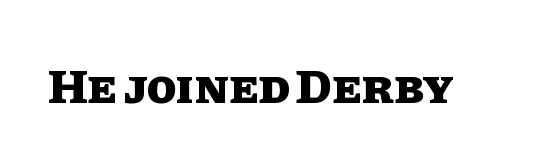
The image shows 49 px heavy type, upright; set normal letter spacing, not underlined; low stroke contrast and a large x-height.
